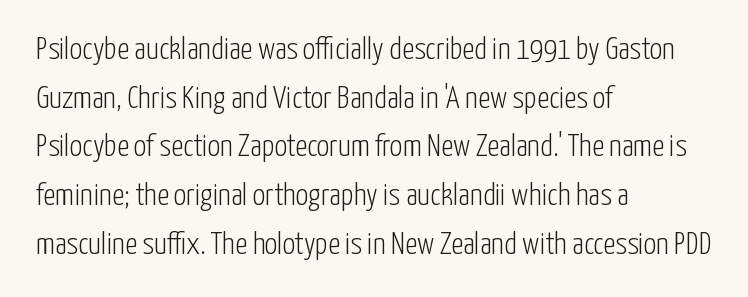
The image shows 31 px light, condensed sans-serif type, upright; set left-aligned, normal line spacing (1.57x), normal letter spacing, not underlined; low stroke contrast and a medium x-height.
